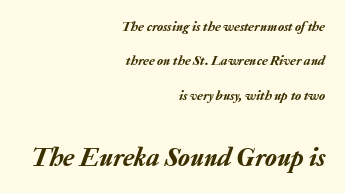
{"italic": "yes", "lean": "right", "slant_degrees": 20, "underline": "no", "align": "right", "line_spacing": "loose", "line_spacing_ratio": 2.46, "letter_spacing": "normal", "letter_spacing_em": 0.0, "larger_block": "second", "size_ratio": 1.93, "glyph_px": 27}
